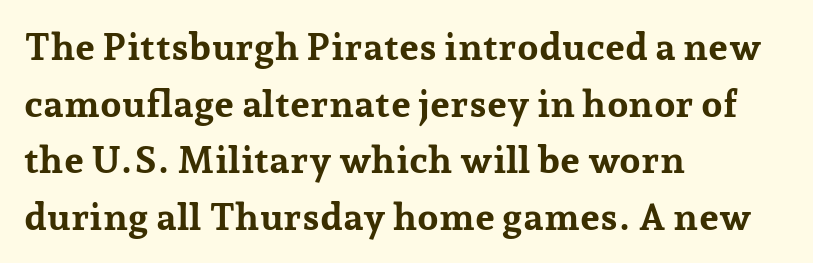
{"serif": "yes", "italic": "no", "bold": "yes", "weight": "bold", "width": "normal", "stroke_contrast": "low", "x_height": "medium", "monospaced": "no", "underline": "no", "align": "left", "line_spacing": "normal", "line_spacing_ratio": 1.49, "letter_spacing": "normal", "letter_spacing_em": 0.0, "glyph_px": 38}
